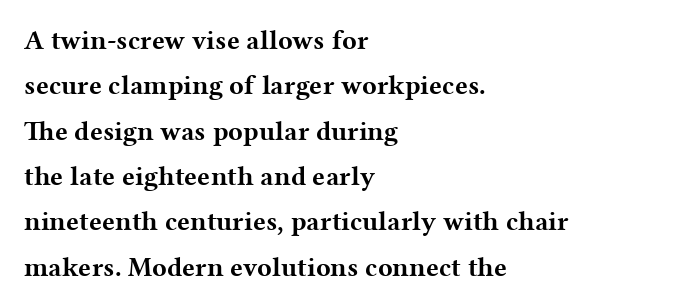
The image shows 27 px bold type, upright; set left-aligned, normal line spacing (1.68x), normal letter spacing, not underlined.
